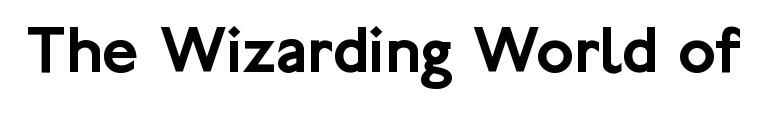
{"serif": "no", "italic": "no", "width": "normal", "stroke_contrast": "low", "x_height": "medium", "monospaced": "no", "underline": "no", "letter_spacing": "normal", "letter_spacing_em": 0.0, "glyph_px": 70}
